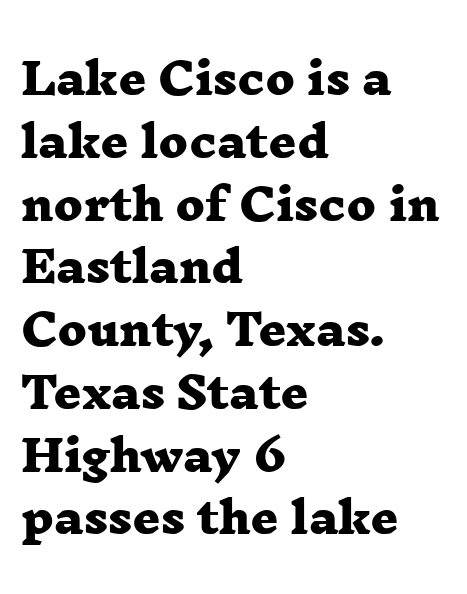
{"serif": "yes", "bold": "yes", "weight": "heavy", "width": "wide", "stroke_contrast": "low", "x_height": "medium", "monospaced": "no", "underline": "no", "align": "left", "line_spacing": "normal", "line_spacing_ratio": 1.46, "letter_spacing": "normal", "letter_spacing_em": 0.0, "glyph_px": 43}
